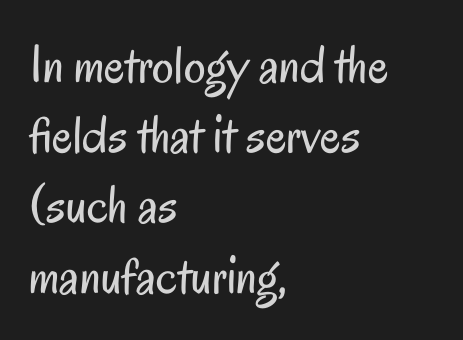
{"serif": "no", "italic": "no", "bold": "no", "weight": "regular", "width": "condensed", "stroke_contrast": "low", "x_height": "small", "monospaced": "no", "underline": "no", "align": "left", "line_spacing": "normal", "line_spacing_ratio": 1.3, "letter_spacing": "normal", "letter_spacing_em": 0.0, "glyph_px": 54}
